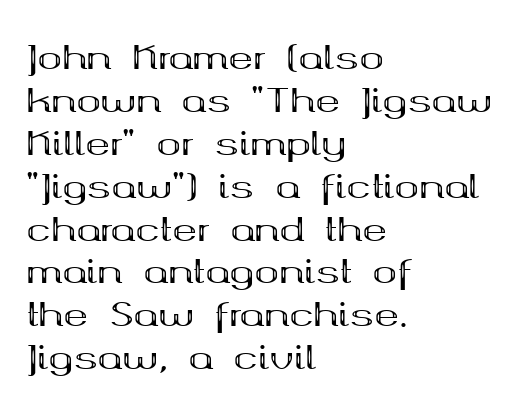
Notice how the passage keeps a crisp vertical edge on the left only. Vertical strokes here are truly vertical. Letter spacing: default. A clean baseline with only descenders dipping below it. Rows of type keep a routine distance in the vertical direction.
